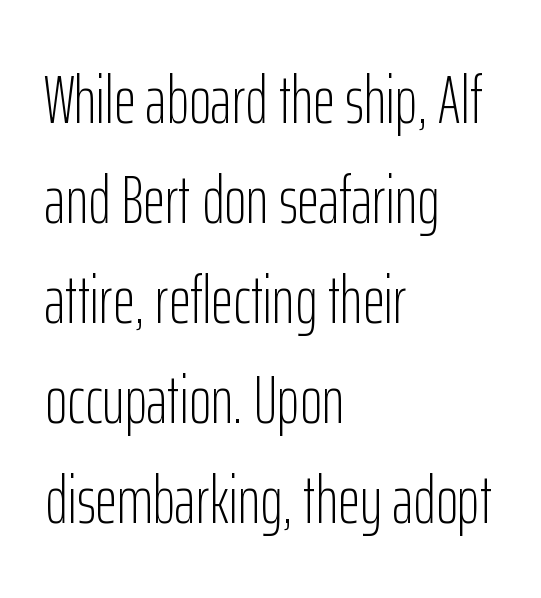
Q: Is the text bold? A: No.
Q: Is the text italic (slanted)? A: No, it is upright.
Q: Is the typeface a serif or a sans-serif typeface? A: Sans-serif.
Q: Is the text underlined? A: No.
Q: How is the paragraph aligned? A: Left-aligned.
Q: Is the spacing between letters normal or unusually wide? A: Normal.
Q: Is the spacing between lines tight, normal or loose? A: Normal.
Q: Width (condensed, normal, or wide)? A: Condensed.
Q: Stroke contrast? A: Low.
Q: x-height? A: Medium.
Q: Monospaced? A: No.
